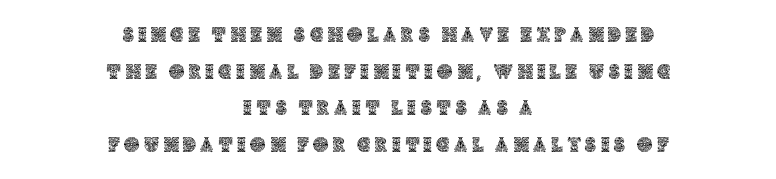
The image shows 21 px text type, upright; set centered, line spacing 1.75x, unusually wide letter spacing (+0.22 em), not underlined.
